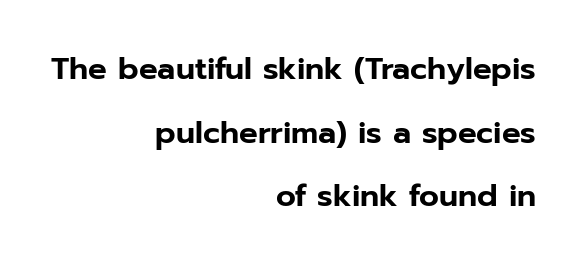
Q: Is the text italic (slanted)? A: No, it is upright.
Q: Is the typeface a serif or a sans-serif typeface? A: Sans-serif.
Q: Is the text underlined? A: No.
Q: How is the paragraph aligned? A: Right-aligned.
Q: Is the spacing between letters normal or unusually wide? A: Normal.
Q: Is the spacing between lines tight, normal or loose? A: Loose.
Q: Width (condensed, normal, or wide)? A: Normal.
Q: Stroke contrast? A: Low.
Q: x-height? A: Medium.
Q: Monospaced? A: No.
